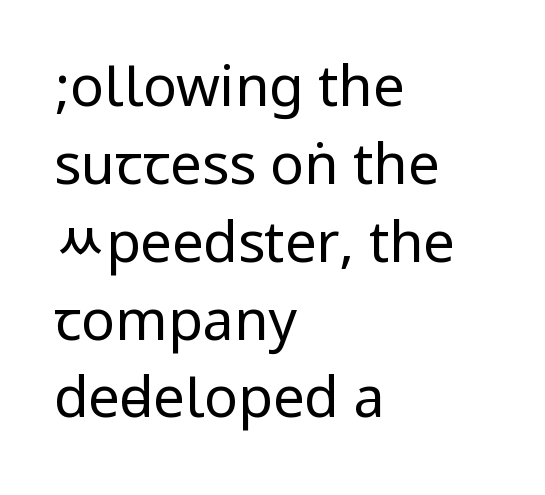
Nobody drew a line under any word here. Is the type heavy? It reads as light-to-regular instead. Between one letter and the next there's only the usual sliver of space. Notice how the stems are strictly vertical — no italics here. Note: no serifs on the glyphs. Each new line begins a customary step beneath the previous one.
